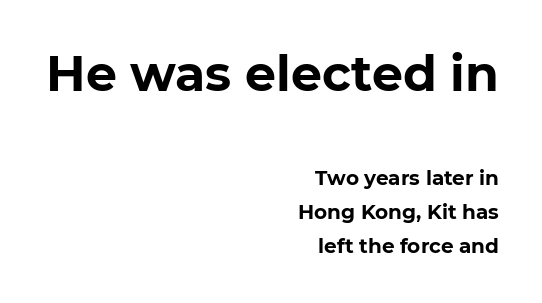
{"serif": "no", "italic": "no", "bold": "yes", "weight": "bold", "width": "normal", "stroke_contrast": "low", "x_height": "medium", "monospaced": "no", "underline": "no", "align": "right", "line_spacing": "normal", "line_spacing_ratio": 1.7, "letter_spacing": "normal", "letter_spacing_em": 0.0, "larger_block": "first", "size_ratio": 2.45, "glyph_px": 49}
